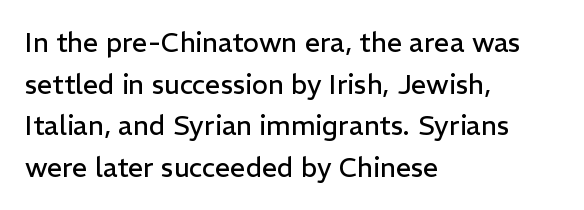
{"italic": "no", "bold": "no", "underline": "no", "align": "left", "line_spacing": "normal", "line_spacing_ratio": 1.54, "letter_spacing": "normal", "letter_spacing_em": 0.0, "glyph_px": 27}
